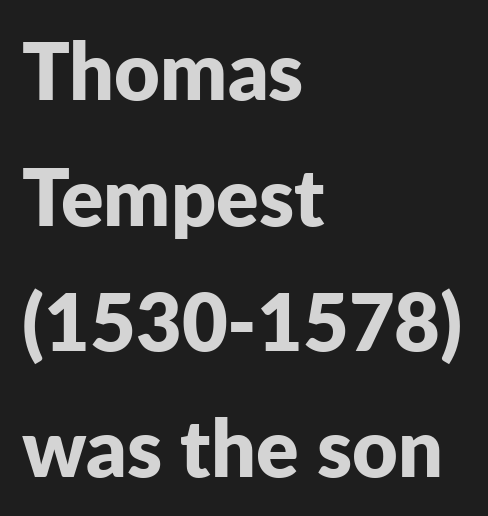
Q: Is the text bold? A: Yes.
Q: Is the text italic (slanted)? A: No, it is upright.
Q: Is the typeface a serif or a sans-serif typeface? A: Sans-serif.
Q: Is the text underlined? A: No.
Q: How is the paragraph aligned? A: Left-aligned.
Q: Is the spacing between letters normal or unusually wide? A: Normal.
Q: Is the spacing between lines tight, normal or loose? A: Normal.
Q: Width (condensed, normal, or wide)? A: Normal.
Q: Stroke contrast? A: Low.
Q: x-height? A: Medium.
Q: Monospaced? A: No.
